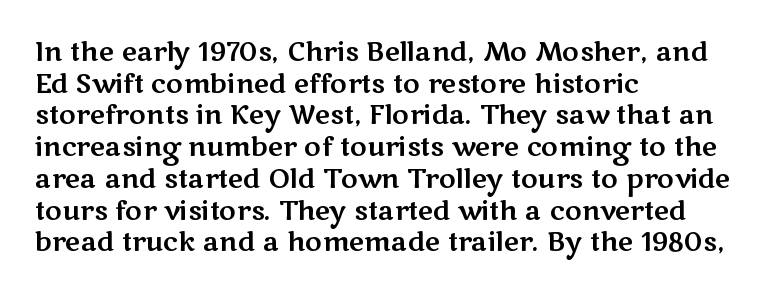
The lettering stays uniformly vertical, giving the passage a roman look. The baseline area is clear. The setting favours the left margin, as ordinary paragraphs usually do. These lines keep a tight, regular rhythm from letter to letter.
